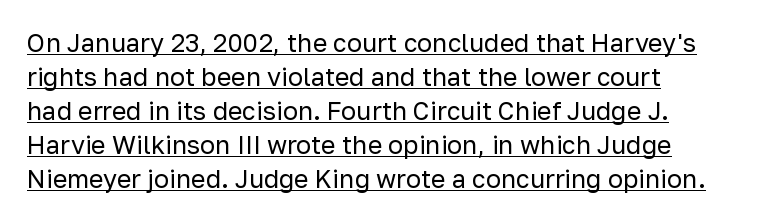
The image shows 25 px text type, upright; set left-aligned, normal line spacing (1.36x), normal letter spacing, underlined.
